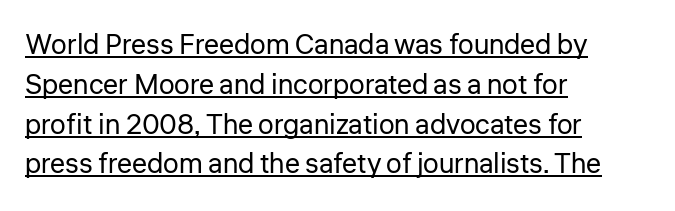
{"serif": "no", "italic": "no", "bold": "no", "weight": "regular", "width": "normal", "stroke_contrast": "low", "x_height": "medium", "monospaced": "no", "underline": "yes", "align": "left", "line_spacing": "normal", "line_spacing_ratio": 1.42, "letter_spacing": "normal", "letter_spacing_em": 0.0, "glyph_px": 28}
